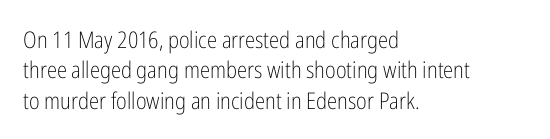
{"italic": "no", "bold": "no", "underline": "no", "align": "left", "line_spacing": "normal", "line_spacing_ratio": 1.32, "letter_spacing": "normal", "letter_spacing_em": 0.0, "glyph_px": 23}
